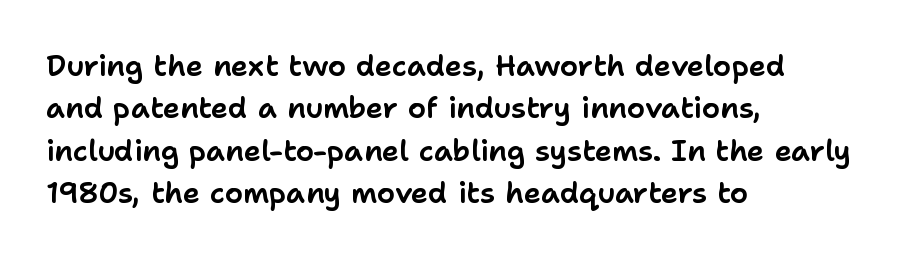
The foot of each line stays bare and open. Serif or sans? Sans — the stroke terminals are bare. This sample has the flowing, uneven cadence of proportional lettering. In CSS terms this would be text-align: left.
